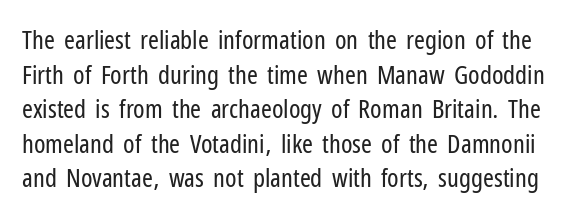
{"italic": "no", "bold": "no", "underline": "no", "line_spacing": "normal", "line_spacing_ratio": 1.33, "letter_spacing": "normal", "letter_spacing_em": 0.0, "glyph_px": 26}
